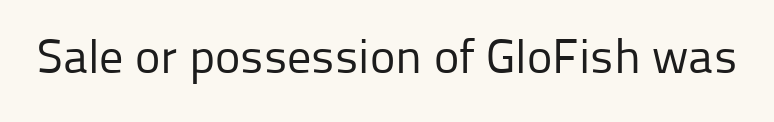
The image shows 48 px regular-weight sans-serif type, upright; set normal letter spacing, not underlined; low stroke contrast and a medium x-height.
